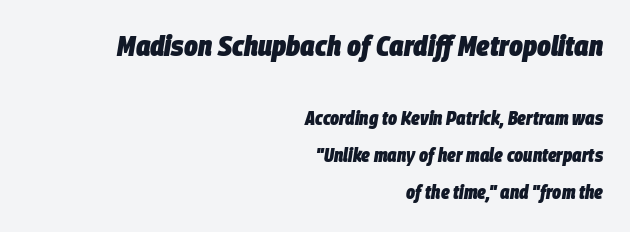
Q: Is the text bold? A: Yes.
Q: Is the text italic (slanted)? A: Yes, it leans right by about 9 degrees.
Q: Is the text underlined? A: No.
Q: How is the paragraph aligned? A: Right-aligned.
Q: Is the spacing between letters normal or unusually wide? A: Normal.
Q: Is the spacing between lines tight, normal or loose? A: Loose.
Q: Which block of text is set in a larger size, the first (top) or the second (bottom)? A: The first (top) one.
Q: Width (condensed, normal, or wide)? A: Condensed.
Q: Stroke contrast? A: Low.
Q: x-height? A: Large.
Q: Monospaced? A: No.
